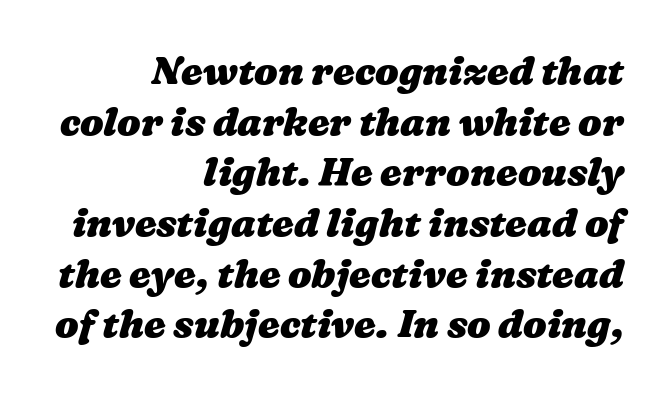
{"bold": "yes", "weight": "heavy", "width": "wide", "stroke_contrast": "medium", "x_height": "medium", "monospaced": "no", "underline": "no", "align": "right", "line_spacing": "normal", "line_spacing_ratio": 1.3, "letter_spacing": "normal", "letter_spacing_em": 0.0, "glyph_px": 39}
